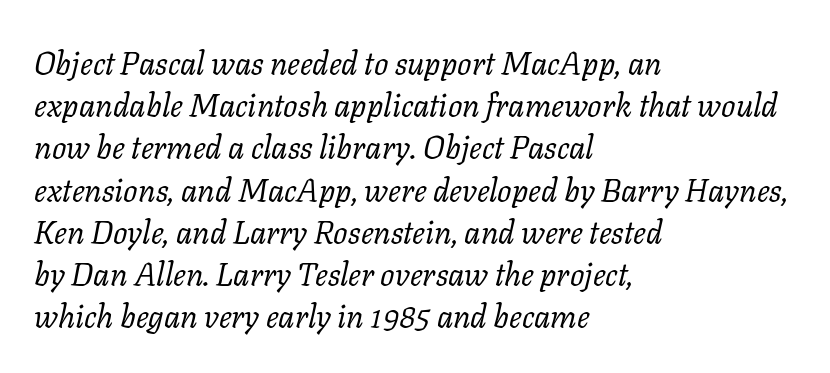
Leftover space on each line is placed entirely after the last word. The passage shown stacks its lines at a standard gap. Stems and bowls with no extra thickness — not bold. Here the designer chose a conventional face with non-uniform glyph widths. The specimen reads as italic at a glance. The passage shown is not underscored anywhere.
